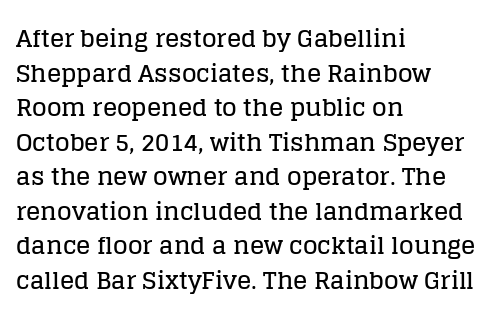
Q: Is the text italic (slanted)? A: No, it is upright.
Q: Is the text underlined? A: No.
Q: How is the paragraph aligned? A: Left-aligned.
Q: Is the spacing between letters normal or unusually wide? A: Normal.
Q: Is the spacing between lines tight, normal or loose? A: Normal.
